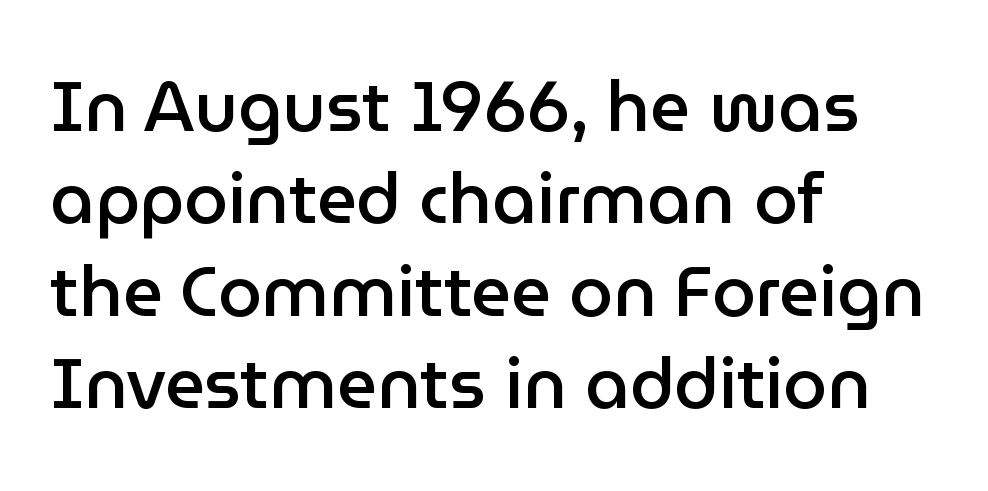
The image shows 70 px semibold sans-serif type, upright; set left-aligned, normal line spacing (1.32x), normal letter spacing, not underlined; low stroke contrast and a medium x-height.
